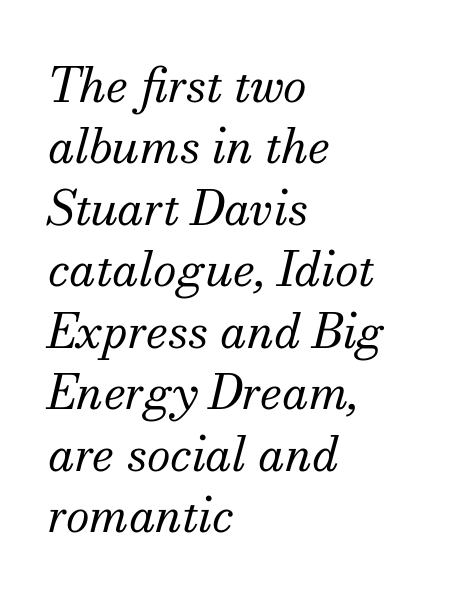
{"serif": "yes", "italic": "yes", "lean": "right", "slant_degrees": 13, "bold": "no", "weight": "regular", "width": "normal", "stroke_contrast": "medium", "x_height": "small", "monospaced": "no", "underline": "no", "align": "left", "line_spacing": "normal", "line_spacing_ratio": 1.28, "letter_spacing": "normal", "letter_spacing_em": 0.0, "glyph_px": 48}
